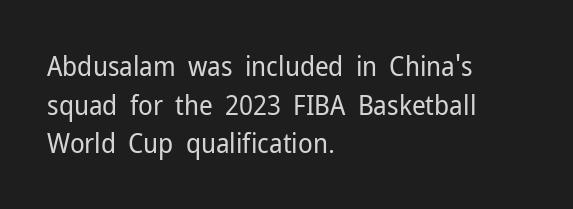
{"italic": "no", "bold": "no", "underline": "no", "align": "left", "line_spacing": "normal", "line_spacing_ratio": 1.43, "letter_spacing": "normal", "letter_spacing_em": 0.0, "glyph_px": 27}
